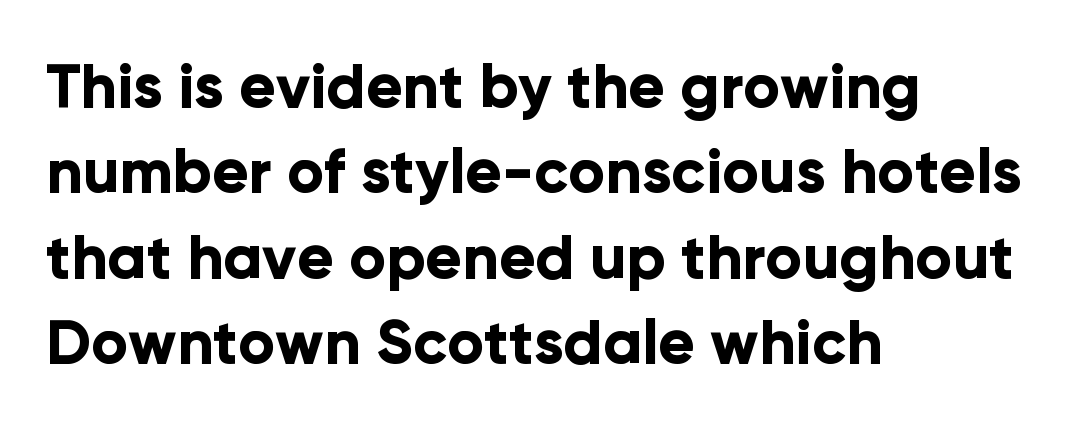
Interline gaps are of average width in this sample. The face used here is proportionally spaced, like ordinary book or web type. Stroke terminals: plain, sans-serif. A typesetter would mark this as roman, not italic. Unmarked baselines from the first word to the last.
